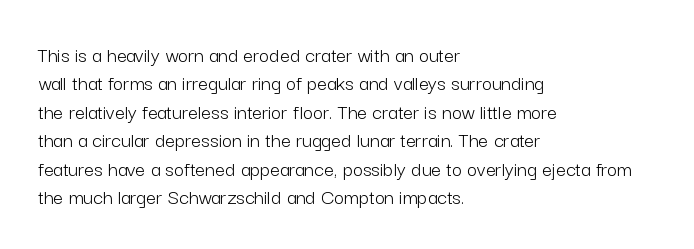
Rule under the text: the space is simply empty. Honestly, the letter spacing is just normal — you wouldn't notice it. The font's upright variant was chosen for this text. The strokes are not fattened; the text isn't bold. Layout note: lines flush left. The designer left line spacing at the default.
